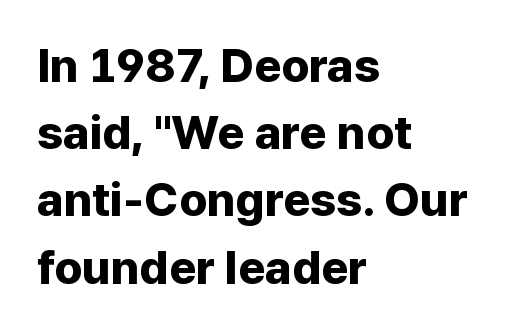
The image shows 47 px bold sans-serif type, upright; set left-aligned, normal line spacing (1.43x), normal letter spacing, not underlined; low stroke contrast and a medium x-height.
